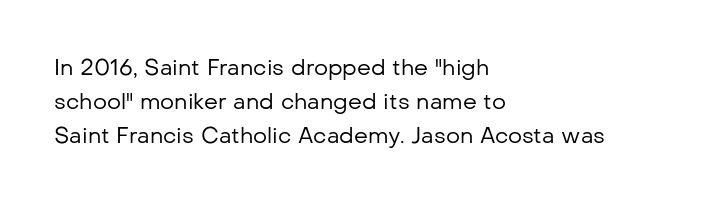
{"italic": "no", "bold": "no", "underline": "no", "align": "left", "line_spacing": "normal", "line_spacing_ratio": 1.55, "letter_spacing": "normal", "letter_spacing_em": 0.0, "glyph_px": 22}
